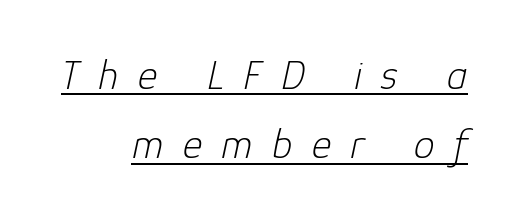
Is the type slanted? Yes — the strokes lean at a clear angle. Vertical spacing — default. A student would call this right alignment; a typographer would say flush right, rag left. Honestly, the underline is the first thing you notice here. Each stroke keeps to a modest, everyday thickness or less.
